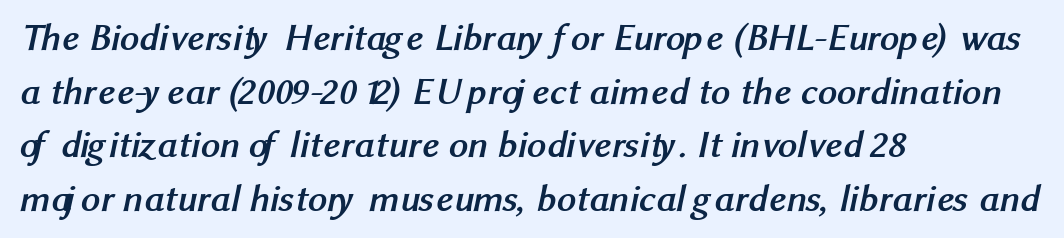
Q: Is the text bold? A: Yes.
Q: Is the typeface a serif or a sans-serif typeface? A: Sans-serif.
Q: Is the text underlined? A: No.
Q: How is the paragraph aligned? A: Left-aligned.
Q: Is the spacing between letters normal or unusually wide? A: Normal.
Q: Is the spacing between lines tight, normal or loose? A: Normal.
Q: Width (condensed, normal, or wide)? A: Normal.
Q: Stroke contrast? A: Medium.
Q: x-height? A: Medium.
Q: Monospaced? A: No.
